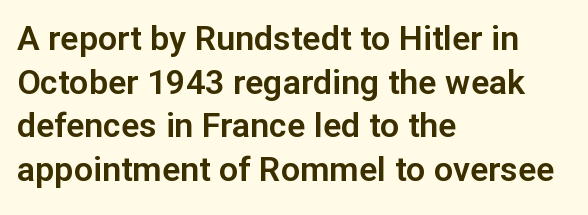
Q: Is the text italic (slanted)? A: No, it is upright.
Q: Is the typeface a serif or a sans-serif typeface? A: Sans-serif.
Q: Is the text underlined? A: No.
Q: How is the paragraph aligned? A: Left-aligned.
Q: Is the spacing between letters normal or unusually wide? A: Normal.
Q: Is the spacing between lines tight, normal or loose? A: Normal.
Q: Width (condensed, normal, or wide)? A: Normal.
Q: Stroke contrast? A: Low.
Q: x-height? A: Medium.
Q: Monospaced? A: No.
